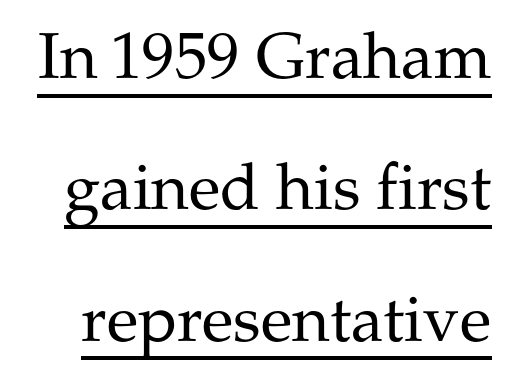
The image shows 65 px regular-weight serif type, upright; set loose line spacing (2.02x), normal letter spacing, underlined; medium stroke contrast and a medium x-height.
